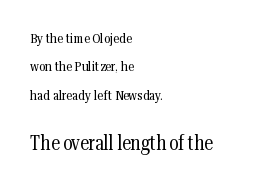
The image shows 20 px text type, upright; set left-aligned, loose line spacing (2.02x), normal letter spacing, not underlined; the second (bottom) block is 1.43x larger.
